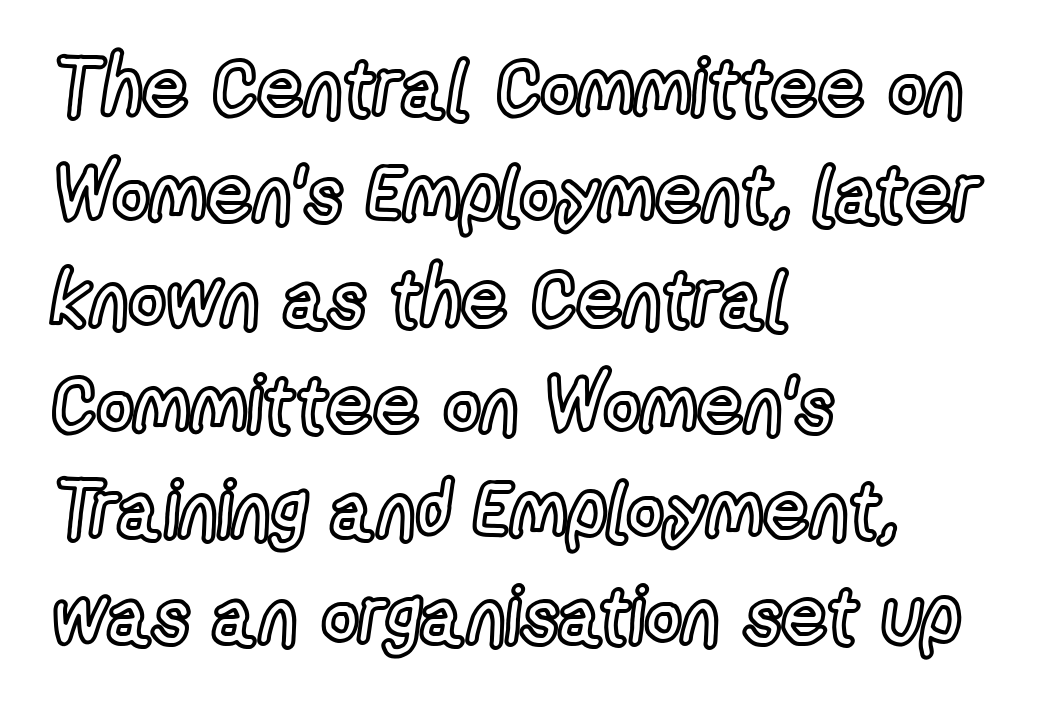
Notice how the passage keeps a crisp vertical edge on the left only. These lines sit exactly where default settings would place them. Each letter keeps its own natural width here, so spacing adapts to shape.
